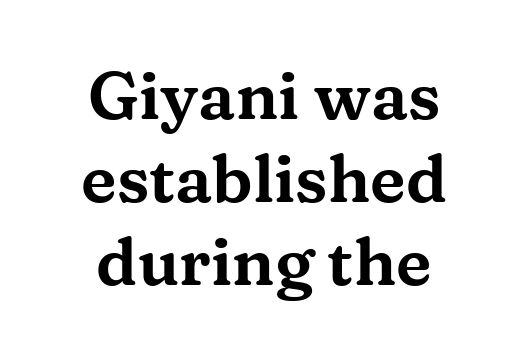
Q: Is the text italic (slanted)? A: No, it is upright.
Q: Is the typeface a serif or a sans-serif typeface? A: Serif.
Q: Is the text underlined? A: No.
Q: How is the paragraph aligned? A: Centered.
Q: Is the spacing between letters normal or unusually wide? A: Normal.
Q: Is the spacing between lines tight, normal or loose? A: Normal.
Q: Width (condensed, normal, or wide)? A: Wide.
Q: Stroke contrast? A: Medium.
Q: x-height? A: Medium.
Q: Monospaced? A: No.
